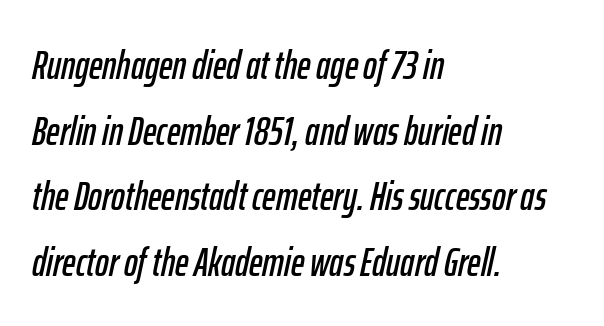
The image shows 41 px condensed type, italic (leaning right); set left-aligned, normal line spacing (1.6x), normal letter spacing, not underlined; low stroke contrast and a medium x-height.
